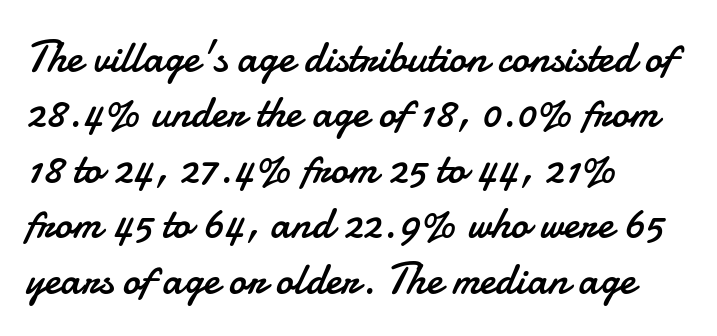
Does extra space separate the letters? No, they use regular spacing. Each row of text sits above clean, open space. Counters stay open thanks to moderate or lighter strokes. The letters advance in unequal steps, a hallmark of proportional type.
